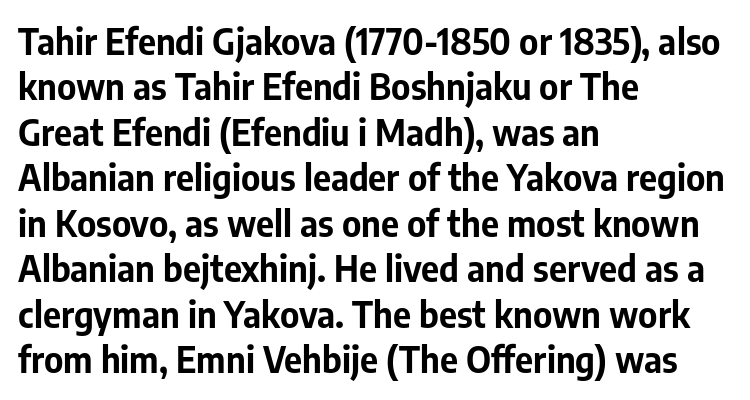
{"serif": "no", "italic": "no", "bold": "yes", "weight": "bold", "width": "normal", "stroke_contrast": "low", "x_height": "medium", "monospaced": "no", "underline": "no", "align": "left", "line_spacing": "normal", "line_spacing_ratio": 1.3, "letter_spacing": "normal", "letter_spacing_em": 0.0, "glyph_px": 35}
